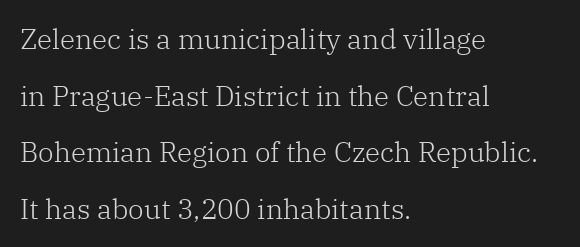
Unbolded letterforms with no extra heft. Is this a fixed-width face? No — the glyphs have proportional, varying widths. Tracking here is standard; glyphs follow each other at the usual distance. This is serif lettering, the kind often seen in printed books. The space beneath each line is pristine and unruled.
